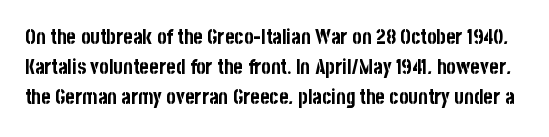
The area under the type is left untouched. This block has exactly the height ordinary leading produces. The sample has been set heavy, in full bold. A typesetter would mark this as roman, not italic. Glyph-to-glyph distance matches everyday printed text.
